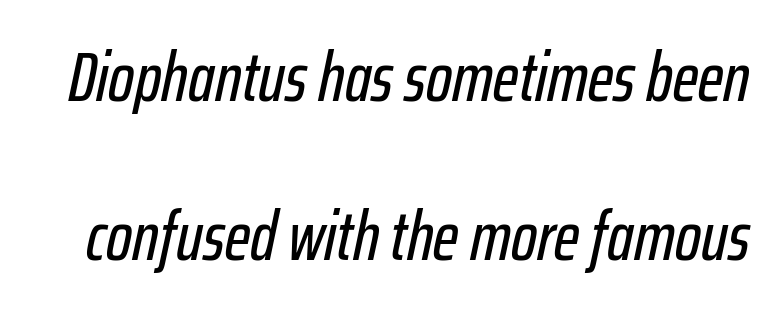
The image shows 69 px condensed type, italic (leaning right); set loose line spacing (2.3x), normal letter spacing, not underlined; low stroke contrast and a medium x-height.
